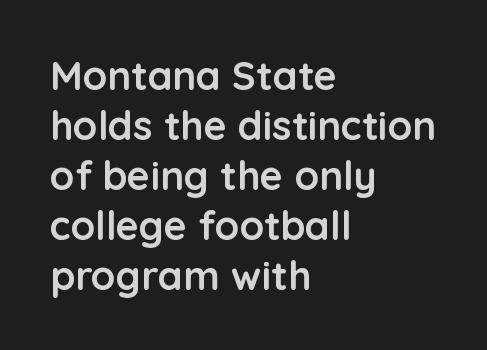
The passage shown is typed in a proportional face where columns would drift. It's the straight-up-and-down kind of type. Every row of glyphs begins at an identical x-position on the left. Between one letter and the next there's only the usual sliver of space. These lines are composed in type without serifs.
